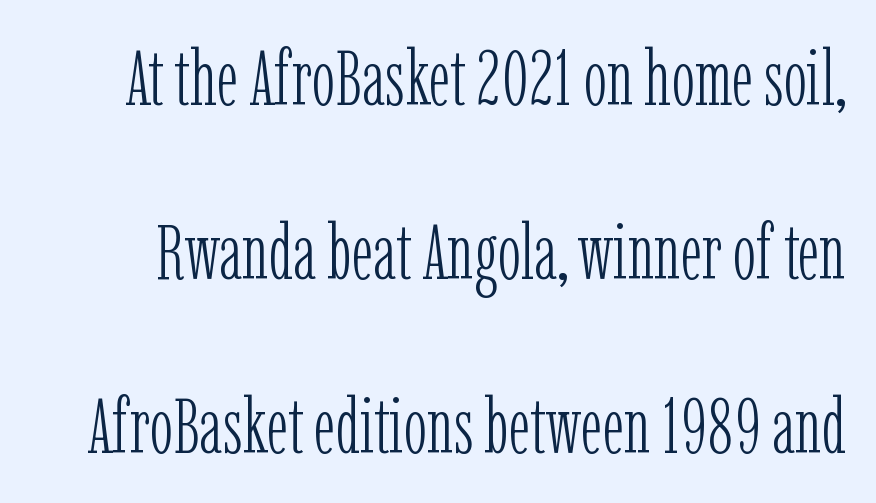
Q: Is the text bold? A: No.
Q: Is the text italic (slanted)? A: No, it is upright.
Q: Is the typeface a serif or a sans-serif typeface? A: Serif.
Q: Is the text underlined? A: No.
Q: Is the spacing between letters normal or unusually wide? A: Normal.
Q: Is the spacing between lines tight, normal or loose? A: Loose.
Q: Width (condensed, normal, or wide)? A: Condensed.
Q: Stroke contrast? A: Low.
Q: x-height? A: Medium.
Q: Monospaced? A: No.
